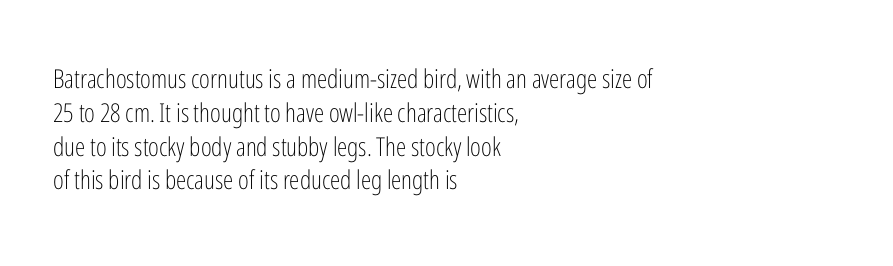
Q: Is the text bold? A: No.
Q: Is the text italic (slanted)? A: No, it is upright.
Q: Is the text underlined? A: No.
Q: How is the paragraph aligned? A: Left-aligned.
Q: Is the spacing between letters normal or unusually wide? A: Normal.
Q: Is the spacing between lines tight, normal or loose? A: Normal.
